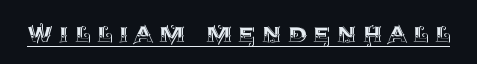
The face used here appears with an underline applied. The lettering holds an erect, upright posture throughout. There is plenty of visible air inserted between adjacent glyphs. Varying glyph widths throughout — classic text-font behaviour.
